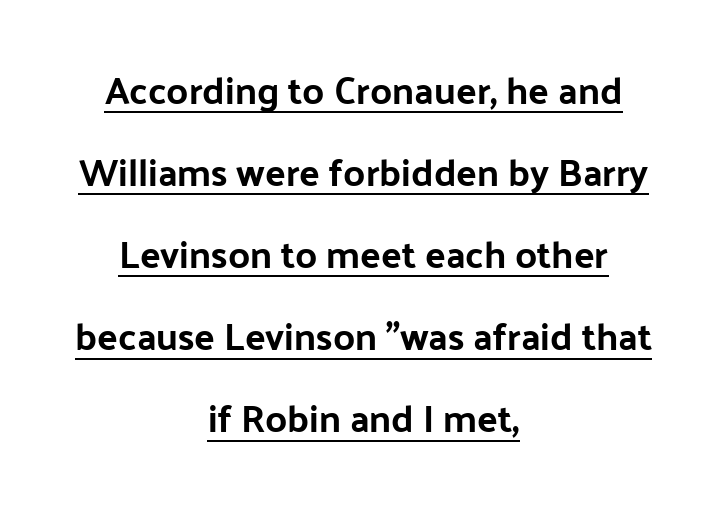
{"serif": "no", "italic": "no", "bold": "yes", "weight": "bold", "width": "normal", "stroke_contrast": "low", "x_height": "medium", "monospaced": "no", "underline": "yes", "align": "center", "line_spacing": "loose", "line_spacing_ratio": 2.16, "letter_spacing": "normal", "letter_spacing_em": 0.0, "glyph_px": 38}
